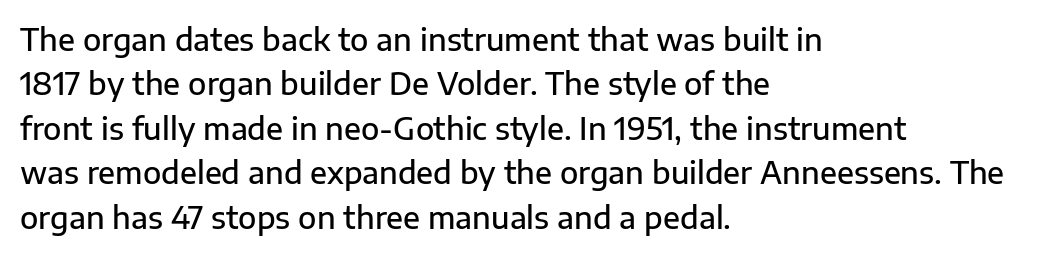
Q: Is the text bold? A: Semi-bold.
Q: Is the text italic (slanted)? A: No, it is upright.
Q: Is the typeface a serif or a sans-serif typeface? A: Sans-serif.
Q: Is the text underlined? A: No.
Q: How is the paragraph aligned? A: Left-aligned.
Q: Is the spacing between letters normal or unusually wide? A: Normal.
Q: Is the spacing between lines tight, normal or loose? A: Normal.
Q: Width (condensed, normal, or wide)? A: Normal.
Q: Stroke contrast? A: Low.
Q: x-height? A: Medium.
Q: Monospaced? A: No.
